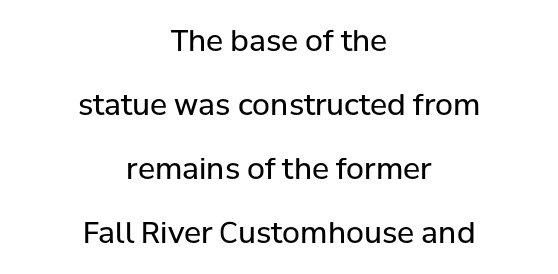
Q: Is the text bold? A: No.
Q: Is the text italic (slanted)? A: No, it is upright.
Q: Is the typeface a serif or a sans-serif typeface? A: Sans-serif.
Q: Is the text underlined? A: No.
Q: How is the paragraph aligned? A: Centered.
Q: Is the spacing between letters normal or unusually wide? A: Normal.
Q: Is the spacing between lines tight, normal or loose? A: Loose.
Q: Width (condensed, normal, or wide)? A: Normal.
Q: Stroke contrast? A: Low.
Q: x-height? A: Medium.
Q: Monospaced? A: No.
